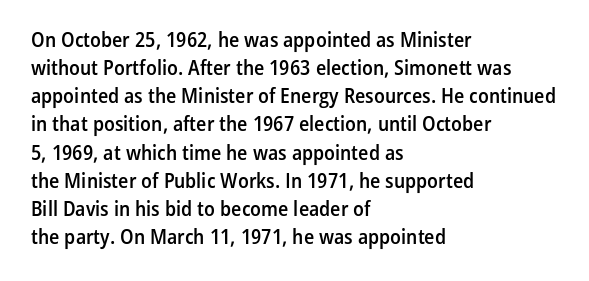
{"italic": "no", "bold": "semi", "underline": "no", "align": "left", "line_spacing": "normal", "line_spacing_ratio": 1.34, "letter_spacing": "normal", "letter_spacing_em": 0.0, "glyph_px": 21}
